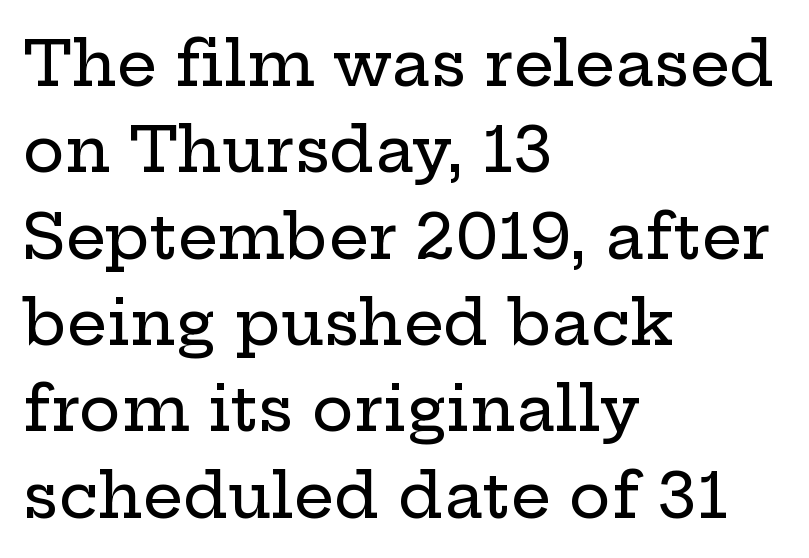
{"serif": "yes", "italic": "no", "width": "wide", "stroke_contrast": "low", "x_height": "medium", "monospaced": "no", "underline": "no", "align": "left", "line_spacing": "normal", "line_spacing_ratio": 1.37, "letter_spacing": "normal", "letter_spacing_em": 0.0, "glyph_px": 63}
